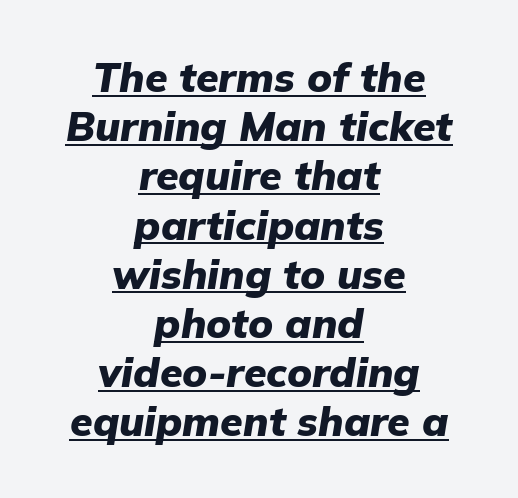
{"italic": "yes", "lean": "right", "slant_degrees": 9, "bold": "yes", "weight": "heavy", "width": "normal", "stroke_contrast": "low", "x_height": "medium", "monospaced": "no", "underline": "yes", "align": "center", "line_spacing_ratio": 1.2, "letter_spacing": "normal", "letter_spacing_em": 0.0, "glyph_px": 41}
